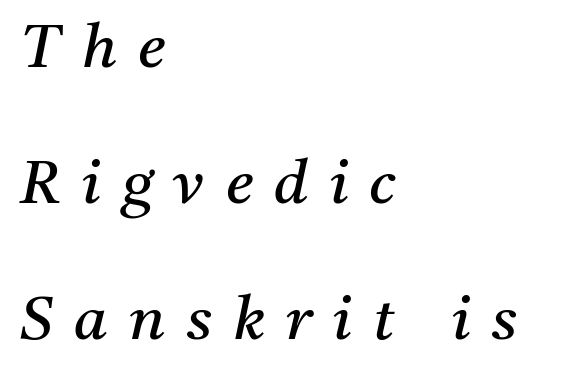
{"serif": "yes", "italic": "yes", "lean": "right", "slant_degrees": 11, "bold": "no", "weight": "regular", "width": "normal", "stroke_contrast": "medium", "x_height": "medium", "monospaced": "no", "underline": "no", "align": "left", "line_spacing": "loose", "line_spacing_ratio": 2.23, "letter_spacing": "wide", "letter_spacing_em": 0.35, "glyph_px": 61}
